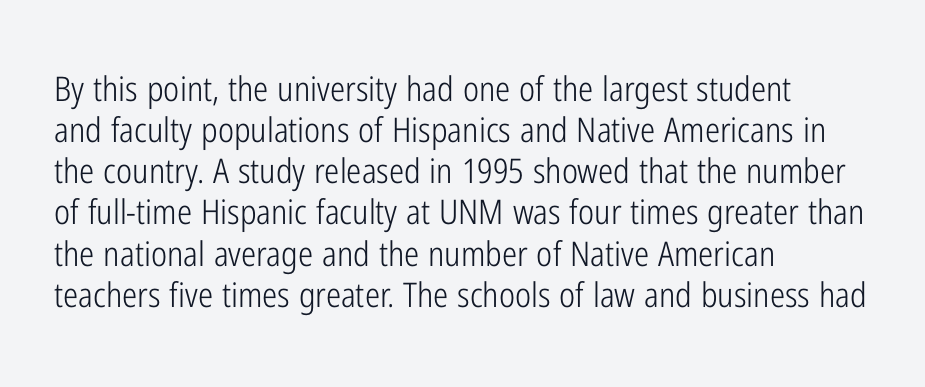
{"serif": "no", "italic": "no", "bold": "no", "weight": "light", "width": "condensed", "stroke_contrast": "low", "x_height": "medium", "monospaced": "no", "underline": "no", "align": "left", "line_spacing_ratio": 1.21, "letter_spacing": "normal", "letter_spacing_em": 0.0, "glyph_px": 34}
